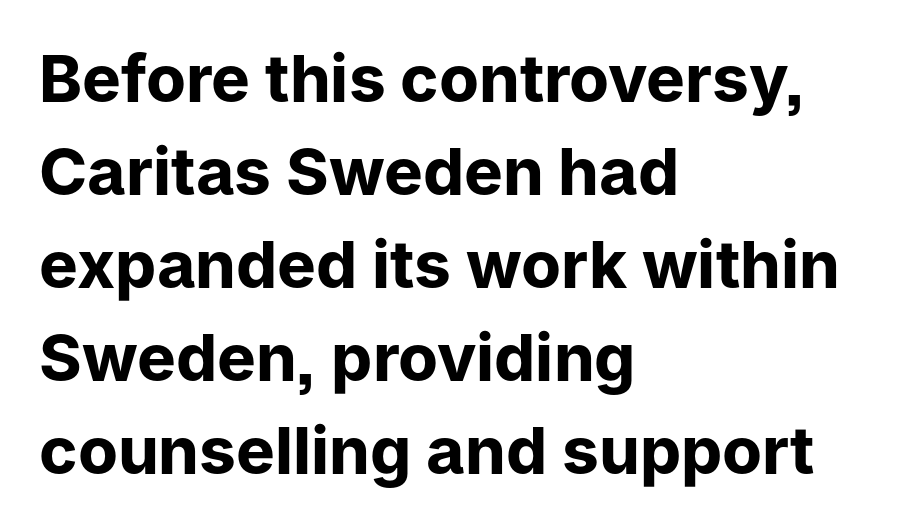
Q: Is the text bold? A: Yes.
Q: Is the text italic (slanted)? A: No, it is upright.
Q: Is the typeface a serif or a sans-serif typeface? A: Sans-serif.
Q: Is the text underlined? A: No.
Q: How is the paragraph aligned? A: Left-aligned.
Q: Is the spacing between letters normal or unusually wide? A: Normal.
Q: Is the spacing between lines tight, normal or loose? A: Normal.
Q: Width (condensed, normal, or wide)? A: Normal.
Q: Stroke contrast? A: Low.
Q: x-height? A: Medium.
Q: Monospaced? A: No.
